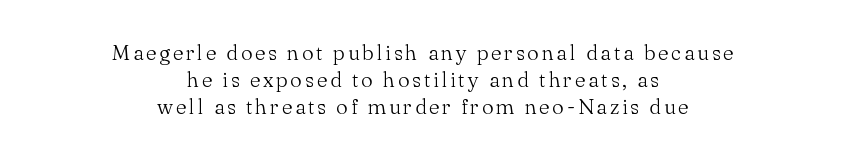
{"italic": "no", "bold": "no", "underline": "no", "align": "center", "line_spacing": "normal", "line_spacing_ratio": 1.29, "glyph_px": 21}
